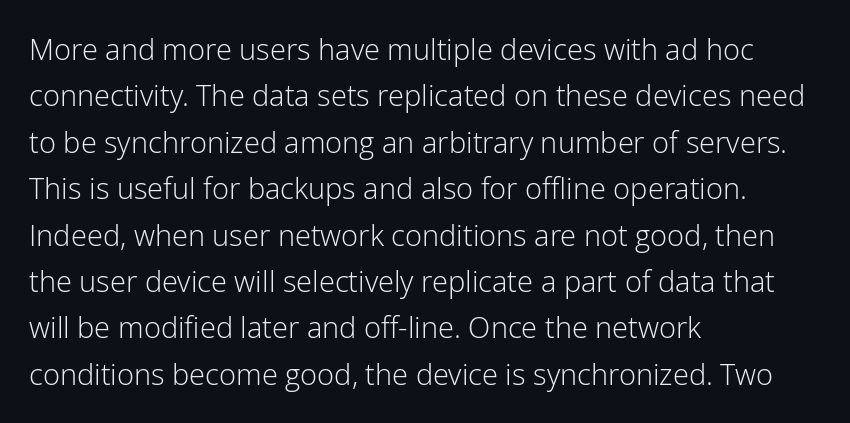
Q: Is the text bold? A: No.
Q: Is the text italic (slanted)? A: No, it is upright.
Q: Is the typeface a serif or a sans-serif typeface? A: Sans-serif.
Q: Is the text underlined? A: No.
Q: How is the paragraph aligned? A: Left-aligned.
Q: Is the spacing between letters normal or unusually wide? A: Normal.
Q: Is the spacing between lines tight, normal or loose? A: Normal.
Q: Width (condensed, normal, or wide)? A: Normal.
Q: Stroke contrast? A: Low.
Q: x-height? A: Medium.
Q: Monospaced? A: No.
